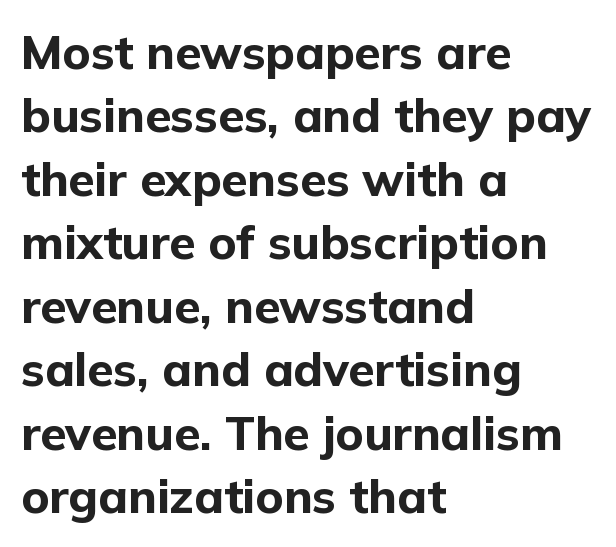
Q: Is the text bold? A: Yes.
Q: Is the text italic (slanted)? A: No, it is upright.
Q: Is the typeface a serif or a sans-serif typeface? A: Sans-serif.
Q: Is the text underlined? A: No.
Q: How is the paragraph aligned? A: Left-aligned.
Q: Is the spacing between letters normal or unusually wide? A: Normal.
Q: Is the spacing between lines tight, normal or loose? A: Normal.
Q: Width (condensed, normal, or wide)? A: Normal.
Q: Stroke contrast? A: Low.
Q: x-height? A: Medium.
Q: Monospaced? A: No.
